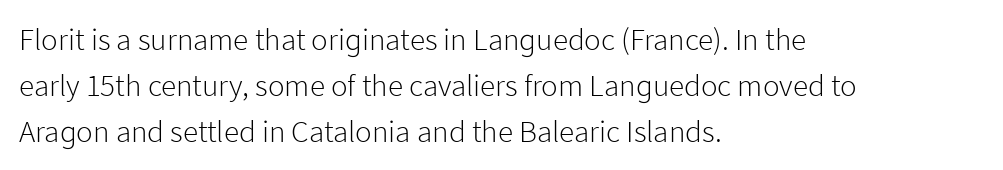
The image shows 31 px light sans-serif type, upright; set left-aligned, normal line spacing (1.48x), normal letter spacing, not underlined; low stroke contrast and a medium x-height.
